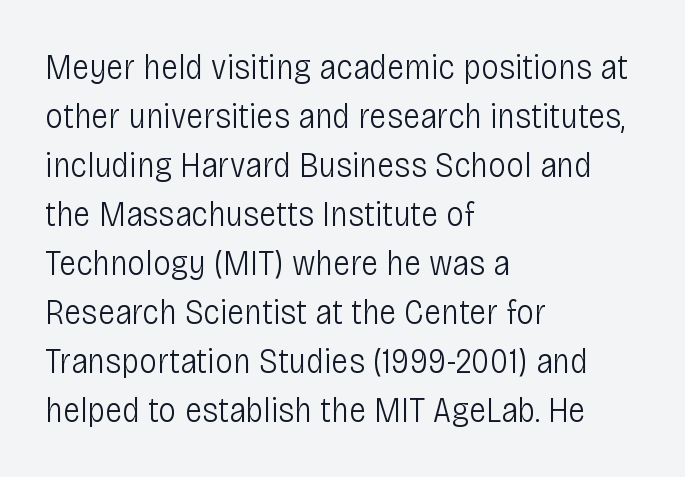
Bare-footed words on every line. The face used here is proportionally spaced, like ordinary book or web type. You can tell it's not italic because the verticals are truly vertical. Standard letterfit; no display-style spreading of the glyphs. Does the type have serifs? No, each stem ends abruptly. The rendering uses a moderate line-height, typical for paragraphs.
